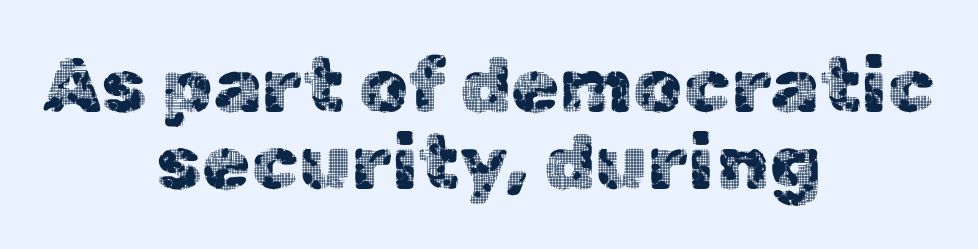
The lines in this sample share a center point and differ in where they start and stop. Honestly, the rows look squashed on top of each other. A bare baseline throughout the passage. The rendering uses natural spacing where letterforms have individual widths. Between one letter and the next there's only the usual sliver of space.
